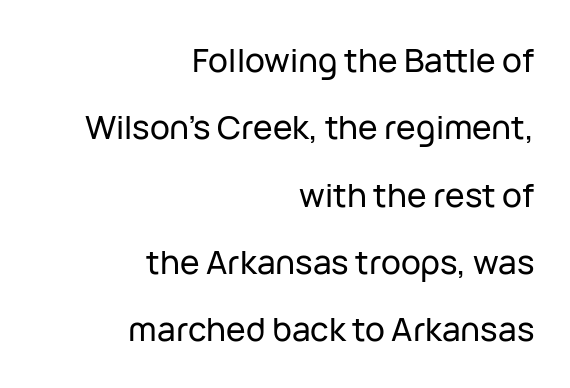
The face used here is a sans, in the tradition of grotesques and geometrics. Nope, not italic — everything's standing straight. Character widths vary here, with narrow letters taking less room than wide ones. Leading: increased.
